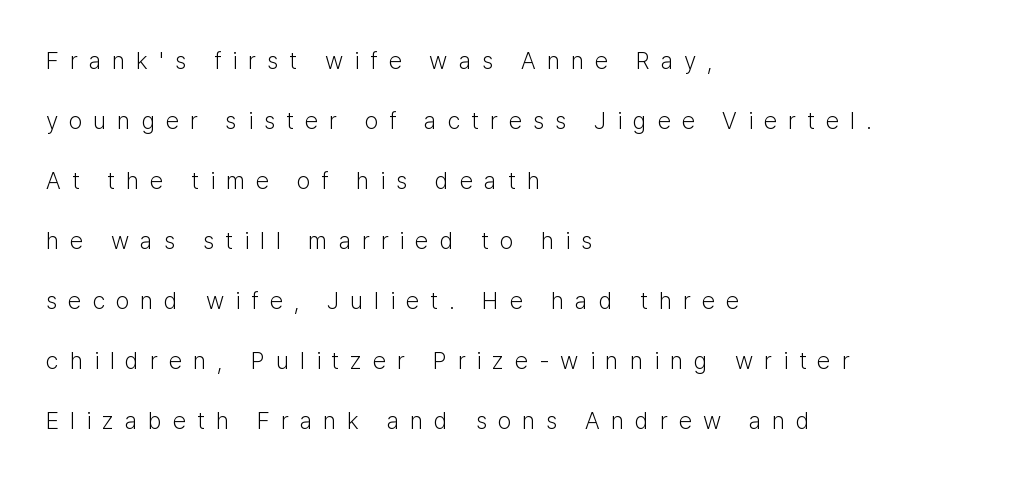
{"italic": "no", "bold": "no", "underline": "no", "align": "left", "line_spacing": "loose", "line_spacing_ratio": 2.5, "letter_spacing": "wide", "letter_spacing_em": 0.46, "glyph_px": 24}
